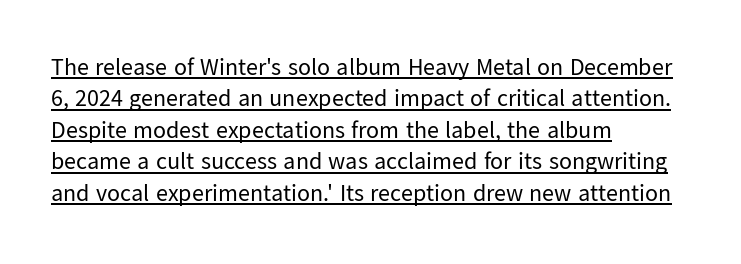
{"italic": "no", "bold": "no", "underline": "yes", "align": "left", "line_spacing": "normal", "line_spacing_ratio": 1.31, "letter_spacing": "normal", "letter_spacing_em": 0.0, "glyph_px": 24}
